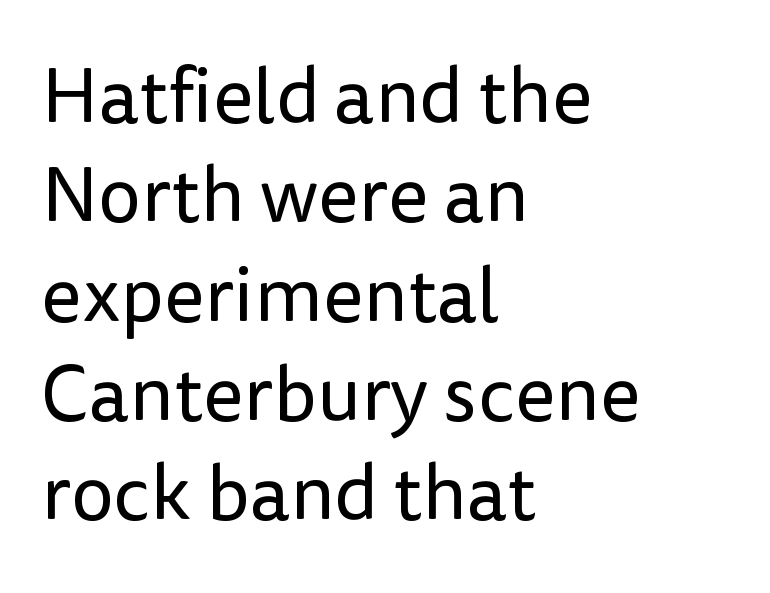
Q: Is the text bold? A: No.
Q: Is the text italic (slanted)? A: No, it is upright.
Q: Is the typeface a serif or a sans-serif typeface? A: Sans-serif.
Q: Is the text underlined? A: No.
Q: How is the paragraph aligned? A: Left-aligned.
Q: Is the spacing between letters normal or unusually wide? A: Normal.
Q: Is the spacing between lines tight, normal or loose? A: Normal.
Q: Width (condensed, normal, or wide)? A: Normal.
Q: Stroke contrast? A: Low.
Q: x-height? A: Medium.
Q: Monospaced? A: No.
